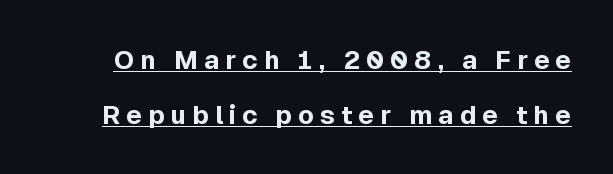
The image shows 26 px bold type, upright; set loose line spacing (2.11x), unusually wide letter spacing (+0.23 em), underlined.
